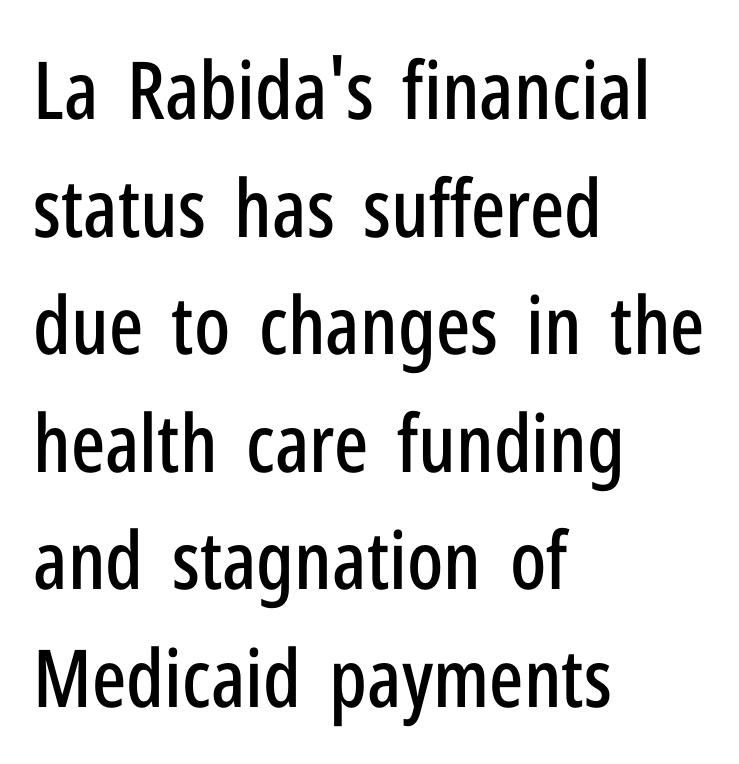
The image shows 80 px condensed sans-serif type, upright; set left-aligned, normal line spacing (1.47x), normal letter spacing, not underlined; low stroke contrast and a medium x-height.
